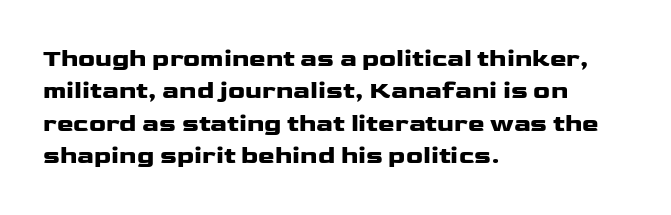
{"italic": "no", "bold": "yes", "underline": "no", "align": "left", "line_spacing": "normal", "line_spacing_ratio": 1.3, "letter_spacing": "normal", "letter_spacing_em": 0.0, "glyph_px": 25}
